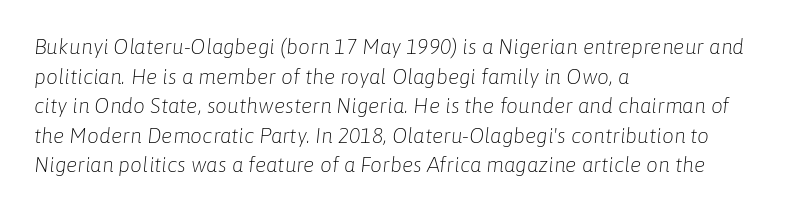
{"italic": "yes", "lean": "right", "slant_degrees": 6, "bold": "no", "underline": "no", "align": "left", "line_spacing": "normal", "line_spacing_ratio": 1.41, "letter_spacing": "normal", "letter_spacing_em": 0.0, "glyph_px": 21}
